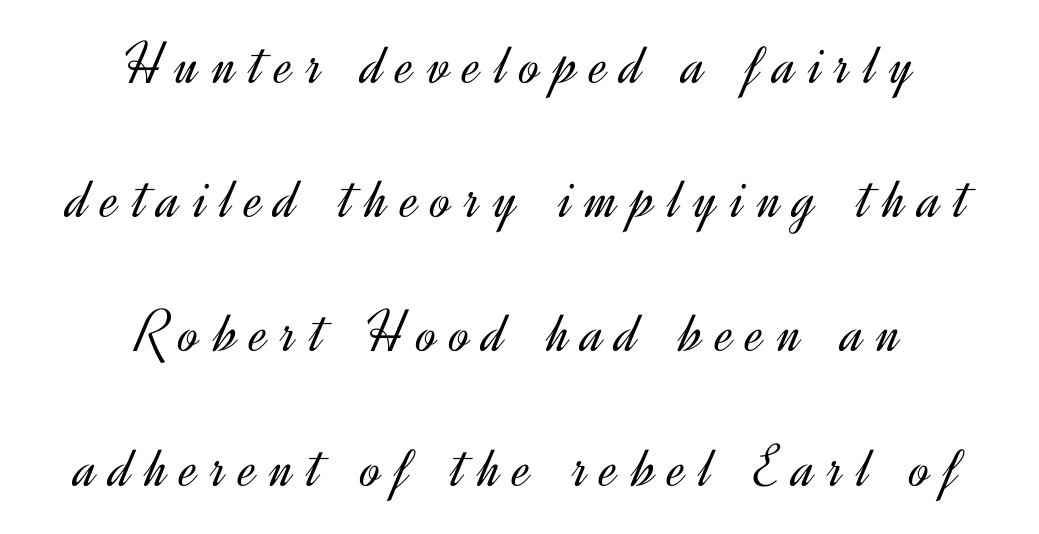
The image shows 61 px light sans-serif type; set centered, loose line spacing (2.2x), unusually wide letter spacing (+0.22 em), not underlined; a small x-height.
